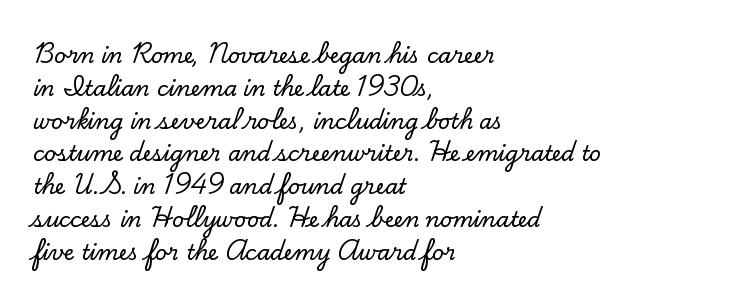
The image shows 21 px text type; set left-aligned, normal line spacing (1.56x), normal letter spacing, not underlined.
